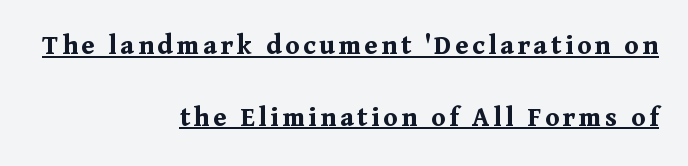
The image shows 29 px bold serif type, upright; set right-aligned, loose line spacing (2.47x), underlined; medium stroke contrast and a medium x-height.
